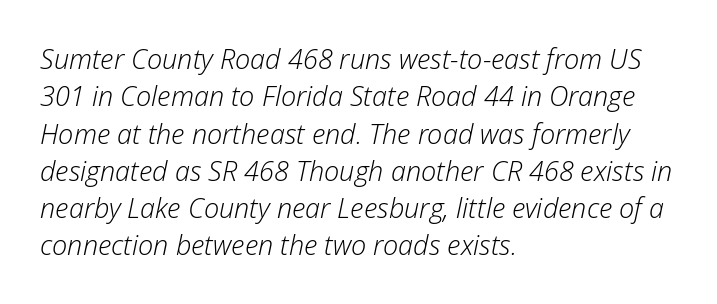
Quick note: underline off. Standard letterfit; no display-style spreading of the glyphs. A student would call this left alignment; a typographer would say flush left, rag right. Would a proofreader flag this as italicized? Yes. No heavy texture on the line: the type isn't bold. Evenly set lines give the paragraph a standard silhouette.
